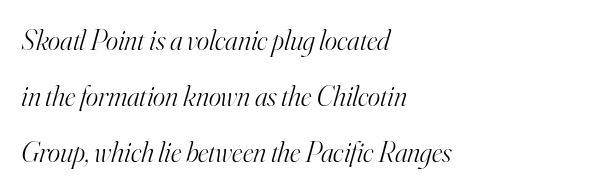
{"serif": "yes", "italic": "yes", "lean": "right", "slant_degrees": 16, "bold": "no", "weight": "light", "width": "normal", "stroke_contrast": "high", "x_height": "small", "monospaced": "no", "underline": "no", "align": "left", "line_spacing": "loose", "line_spacing_ratio": 1.93, "letter_spacing": "normal", "letter_spacing_em": 0.0, "glyph_px": 29}
